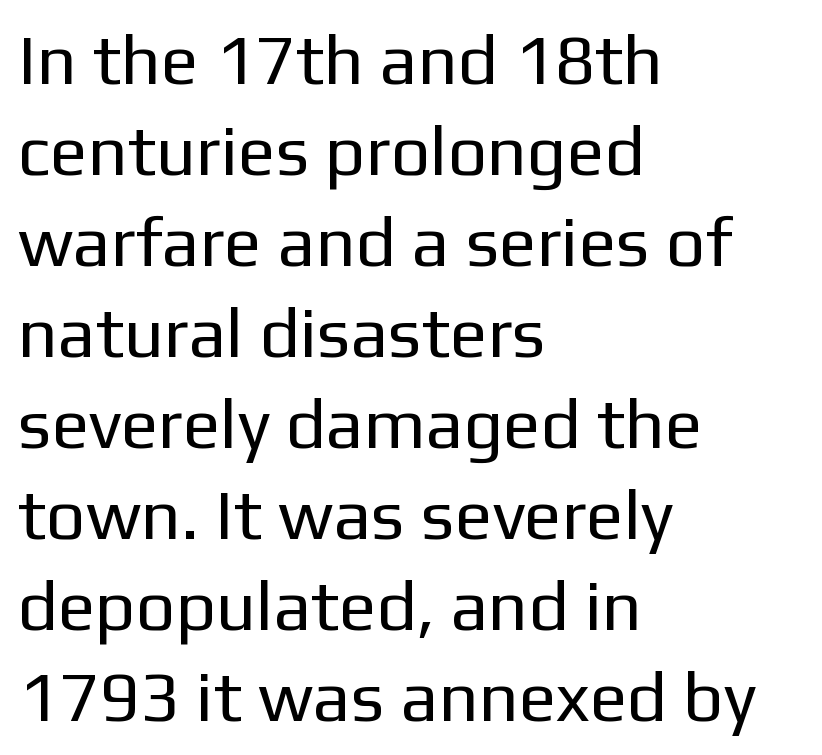
The face used here is proportionally spaced, like ordinary book or web type. This reads as an unemphasized weight, regular at the heaviest. One-word summary of the alignment: left. Does extra space separate the letters? No, they use regular spacing. Classification — sans serif.
